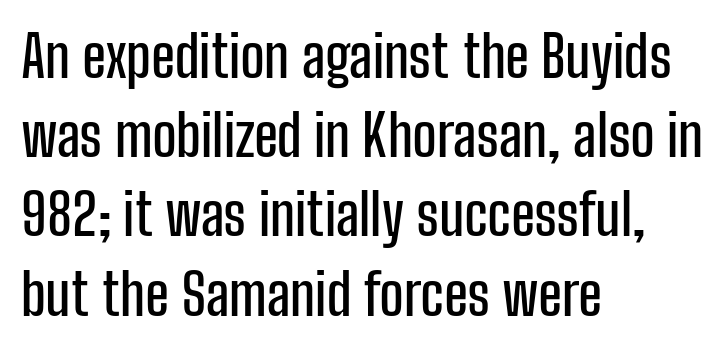
The image shows 57 px condensed sans-serif type, upright; set left-aligned, normal line spacing (1.39x), normal letter spacing, not underlined; low stroke contrast and a medium x-height.
